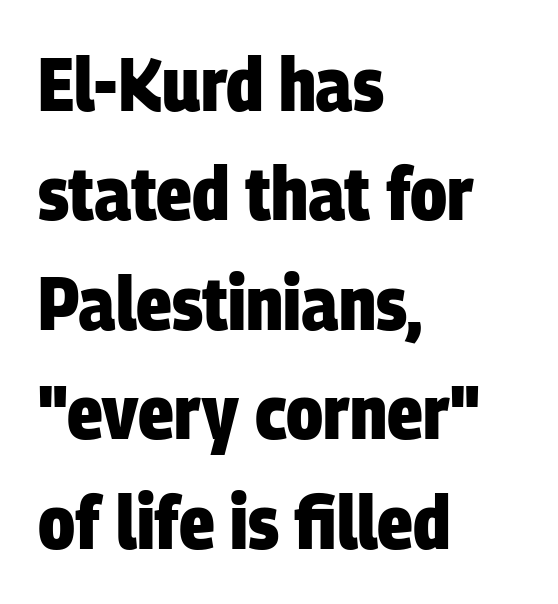
The image shows 75 px heavy, condensed sans-serif type; set left-aligned, normal line spacing (1.46x), normal letter spacing, not underlined; low stroke contrast and a large x-height.
